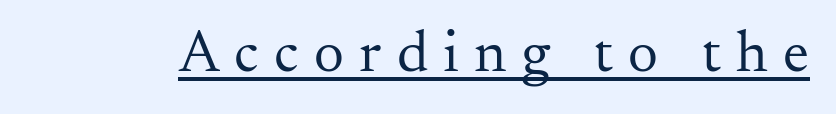
The image shows 59 px regular-weight serif type, upright; set unusually wide letter spacing (+0.26 em), underlined; medium stroke contrast and a small x-height.
